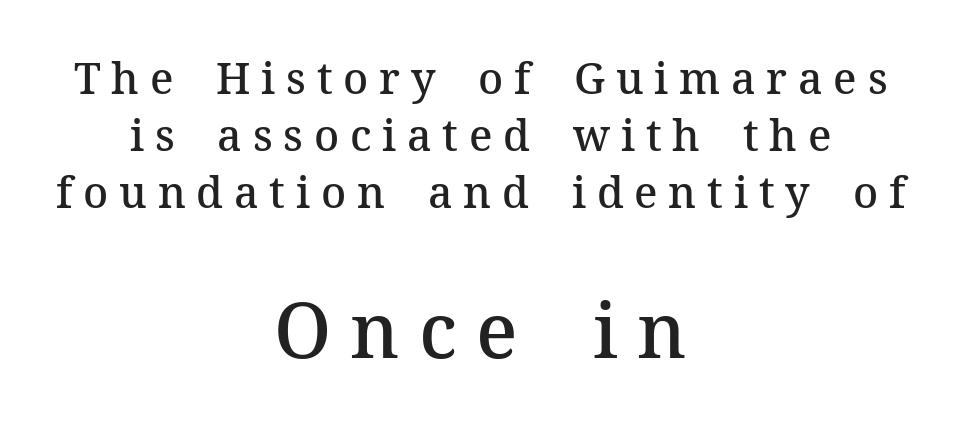
Has an underline been added? It has not. Normally led — the rows are evenly, conventionally spaced. Weight check: semibold — heavier than regular, not quite bold. Horizontal alignment here is central, giving a formal, balanced look. Serifs: yes, visible at the terminals of the letterforms.
